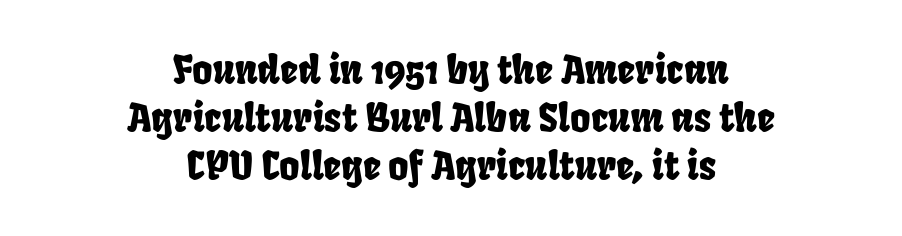
Q: Is the typeface a serif or a sans-serif typeface? A: Sans-serif.
Q: Is the text underlined? A: No.
Q: How is the paragraph aligned? A: Centered.
Q: Is the spacing between letters normal or unusually wide? A: Normal.
Q: Width (condensed, normal, or wide)? A: Condensed.
Q: Stroke contrast? A: Low.
Q: x-height? A: Large.
Q: Monospaced? A: No.
